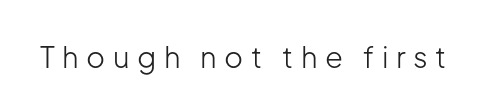
The rendering shows plain stroke endings on the letterforms — a sans-serif design. The string is rendered with underlining switched off. This is the regular roman posture of the typeface. Looks like regular typesetting: each glyph gets only the width it needs. Is the letter spacing exaggerated? Yes — the characters are pushed far apart. Stem width sits at or under what a default text font uses.
